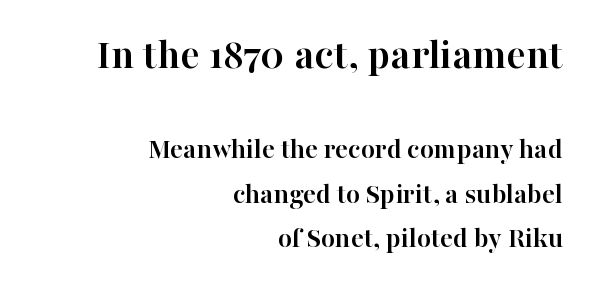
The image shows 44 px semibold serif type, upright; set right-aligned, normal line spacing (1.54x), normal letter spacing, not underlined; the first (top) block is 1.52x larger; high stroke contrast and a medium x-height.
